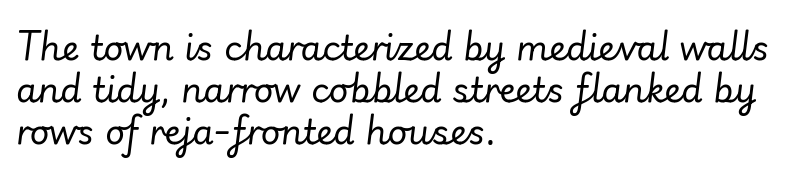
Q: Is the text bold? A: No.
Q: Is the text italic (slanted)? A: Yes, it leans right by about 7 degrees.
Q: Is the text underlined? A: No.
Q: How is the paragraph aligned? A: Left-aligned.
Q: Is the spacing between letters normal or unusually wide? A: Normal.
Q: Width (condensed, normal, or wide)? A: Normal.
Q: Stroke contrast? A: Low.
Q: x-height? A: Small.
Q: Monospaced? A: No.
